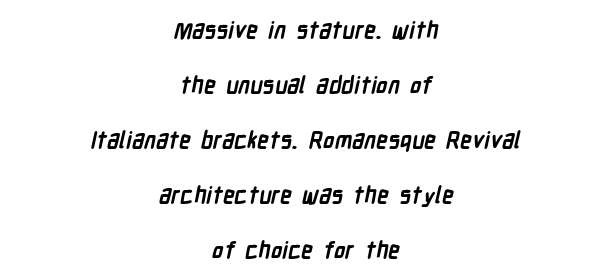
The image shows 23 px bold type; set centered, loose line spacing (2.39x), normal letter spacing, not underlined.
